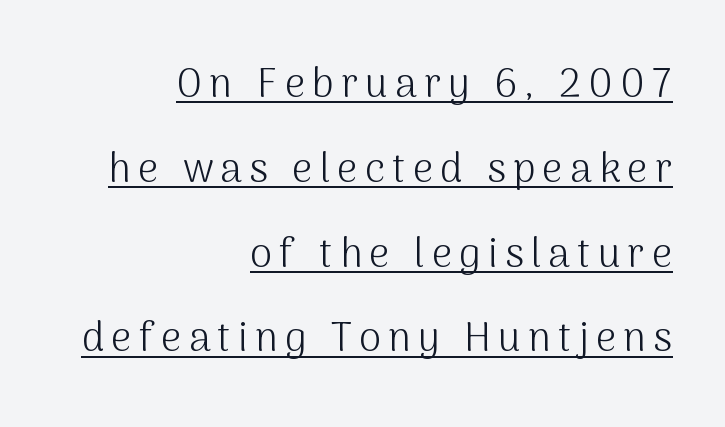
The image shows 40 px light sans-serif type, upright; set right-aligned, loose line spacing (2.12x), underlined; medium stroke contrast and a medium x-height.
